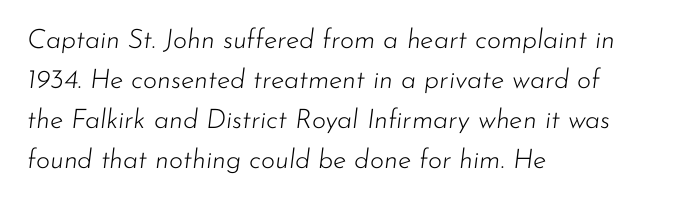
Q: Is the text bold? A: No.
Q: Is the text italic (slanted)? A: Yes, it leans right by about 7 degrees.
Q: Is the text underlined? A: No.
Q: How is the paragraph aligned? A: Left-aligned.
Q: Is the spacing between letters normal or unusually wide? A: Normal.
Q: Is the spacing between lines tight, normal or loose? A: Normal.
